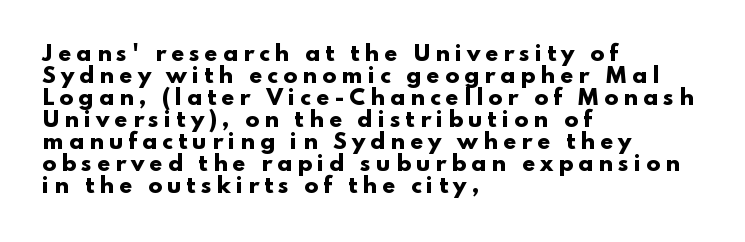
Q: Is the text bold? A: Yes.
Q: Is the text italic (slanted)? A: No, it is upright.
Q: Is the text underlined? A: No.
Q: How is the paragraph aligned? A: Left-aligned.
Q: Is the spacing between letters normal or unusually wide? A: Unusually wide.
Q: Is the spacing between lines tight, normal or loose? A: Tight.
